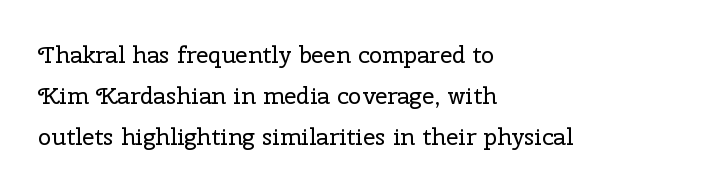
{"italic": "no", "bold": "no", "underline": "no", "align": "left", "line_spacing_ratio": 1.71, "letter_spacing": "normal", "letter_spacing_em": 0.0, "glyph_px": 24}
